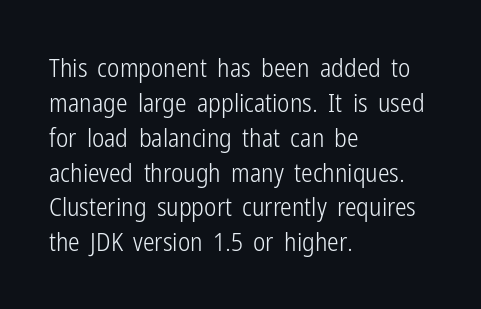
Q: Is the text bold? A: No.
Q: Is the text italic (slanted)? A: No, it is upright.
Q: Is the text underlined? A: No.
Q: How is the paragraph aligned? A: Left-aligned.
Q: Is the spacing between letters normal or unusually wide? A: Normal.
Q: Is the spacing between lines tight, normal or loose? A: Normal.
